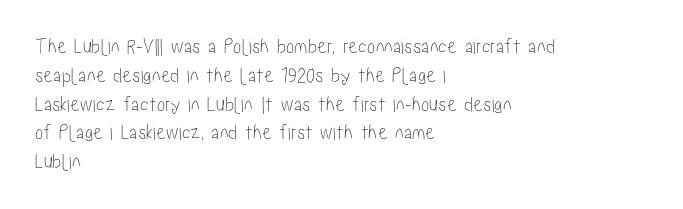
Q: Is the text italic (slanted)? A: No, it is upright.
Q: Is the text underlined? A: No.
Q: How is the paragraph aligned? A: Left-aligned.
Q: Is the spacing between letters normal or unusually wide? A: Normal.
Q: Is the spacing between lines tight, normal or loose? A: Normal.
